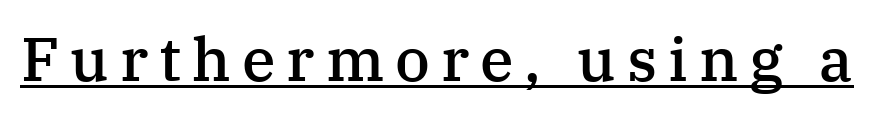
Q: Is the text bold? A: Semi-bold.
Q: Is the text italic (slanted)? A: No, it is upright.
Q: Is the typeface a serif or a sans-serif typeface? A: Serif.
Q: Is the text underlined? A: Yes.
Q: Width (condensed, normal, or wide)? A: Normal.
Q: Stroke contrast? A: Medium.
Q: x-height? A: Medium.
Q: Monospaced? A: No.
